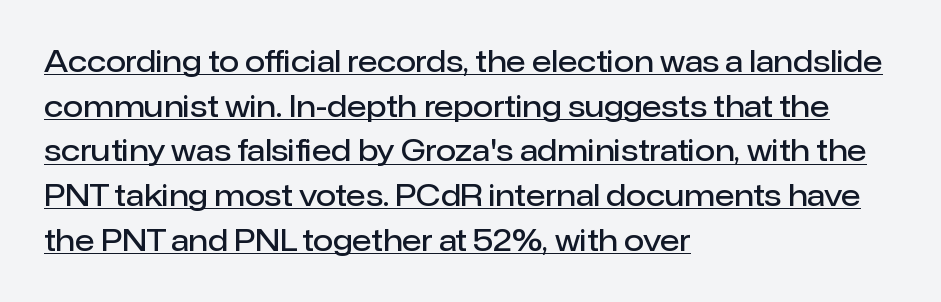
How heavy is the stroke? Medium-heavy — a semibold, shy of bold. The type sits square on the baseline with zero lean. Regarding leading, the lines here are spaced in the standard way. Proportional: the letters do not fall into vertical columns. Examine the stroke ends and you'll find no serifs.
